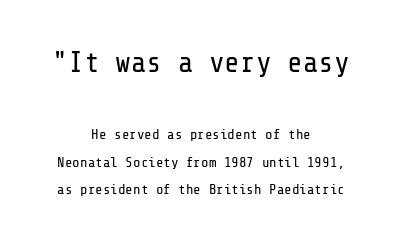
{"serif": "no", "italic": "no", "bold": "no", "weight": "regular", "width": "normal", "stroke_contrast": "low", "x_height": "medium", "underline": "no", "align": "center", "line_spacing": "loose", "line_spacing_ratio": 1.97, "letter_spacing": "normal", "letter_spacing_em": 0.0, "larger_block": "first", "size_ratio": 2.07, "glyph_px": 29}
